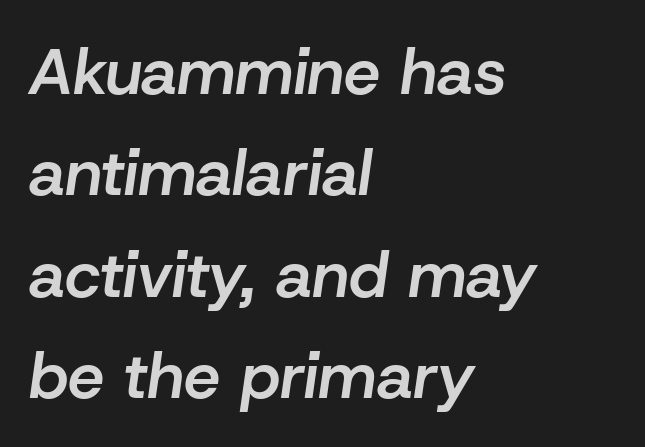
{"italic": "yes", "lean": "right", "slant_degrees": 8, "bold": "semi", "weight": "semibold", "width": "normal", "stroke_contrast": "low", "x_height": "medium", "monospaced": "no", "underline": "no", "align": "left", "line_spacing": "normal", "line_spacing_ratio": 1.56, "letter_spacing": "normal", "letter_spacing_em": 0.0, "glyph_px": 65}
